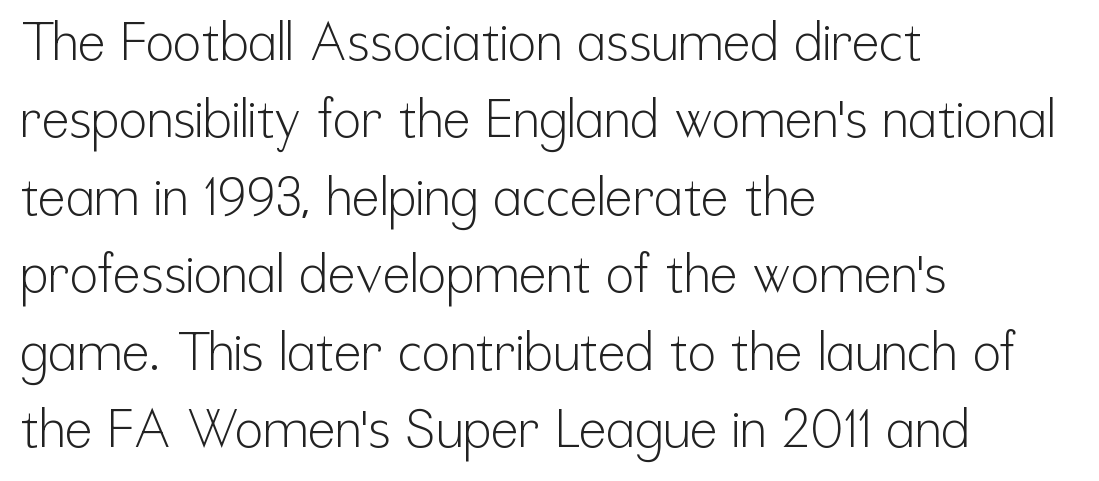
The image shows 52 px light, condensed sans-serif type, upright; set left-aligned, normal line spacing (1.49x), normal letter spacing, not underlined; low stroke contrast and a medium x-height.
